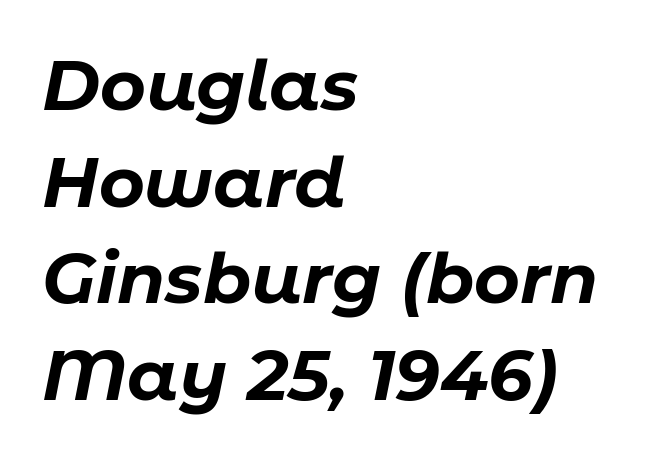
{"italic": "yes", "lean": "right", "slant_degrees": 11, "bold": "yes", "weight": "bold", "width": "normal", "stroke_contrast": "low", "x_height": "medium", "monospaced": "no", "underline": "no", "align": "left", "line_spacing": "normal", "line_spacing_ratio": 1.38, "letter_spacing": "normal", "letter_spacing_em": 0.0, "glyph_px": 70}
